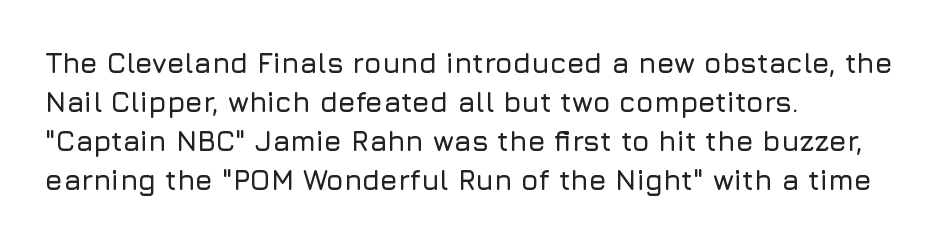
The image shows 28 px sans-serif type, upright; set left-aligned, normal line spacing (1.39x), normal letter spacing, not underlined; low stroke contrast and a medium x-height.
